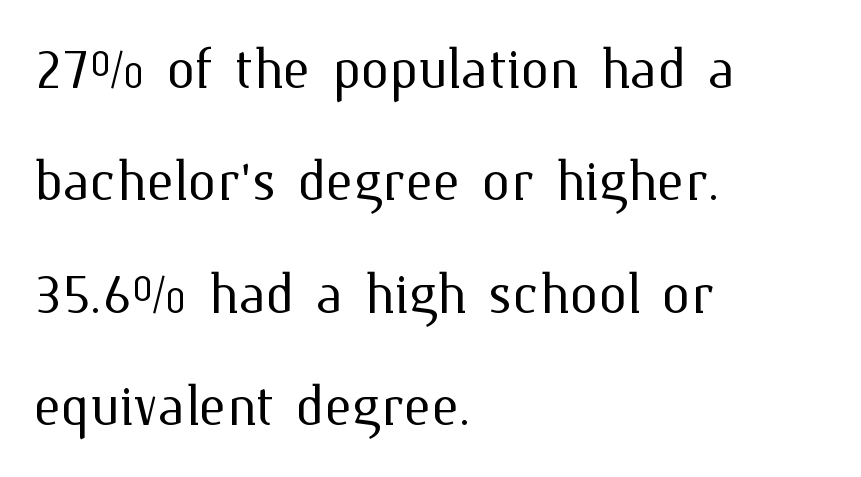
The image shows 72 px light type, upright; set left-aligned, normal line spacing (1.56x), normal letter spacing, not underlined; medium stroke contrast and a medium x-height.
